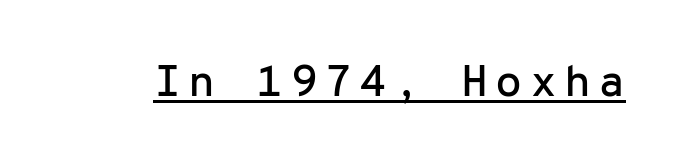
Q: Is the text italic (slanted)? A: No, it is upright.
Q: Is the typeface a serif or a sans-serif typeface? A: Sans-serif.
Q: Is the text underlined? A: Yes.
Q: Width (condensed, normal, or wide)? A: Normal.
Q: Stroke contrast? A: Low.
Q: x-height? A: Medium.
Q: Monospaced? A: Yes.
